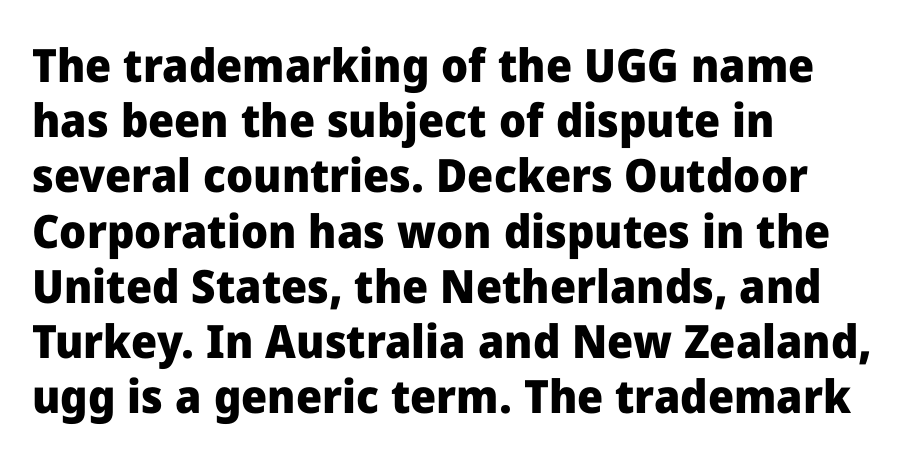
The image shows 46 px heavy sans-serif type, upright; set left-aligned, line spacing 1.2x, normal letter spacing, not underlined; low stroke contrast and a medium x-height.
